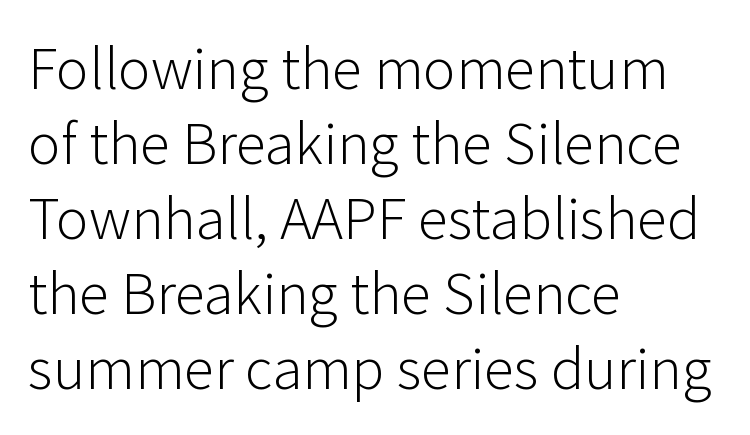
{"serif": "no", "italic": "no", "bold": "no", "weight": "light", "width": "normal", "stroke_contrast": "low", "x_height": "medium", "monospaced": "no", "underline": "no", "align": "left", "line_spacing_ratio": 1.23, "letter_spacing": "normal", "letter_spacing_em": 0.0, "glyph_px": 61}
